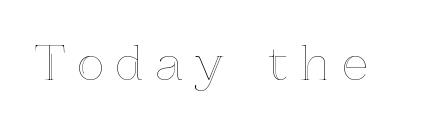
Q: Is the text italic (slanted)? A: No, it is upright.
Q: Is the text underlined? A: No.
Q: Is the spacing between letters normal or unusually wide? A: Unusually wide.
Q: Width (condensed, normal, or wide)? A: Normal.
Q: x-height? A: Medium.
Q: Monospaced? A: No.
